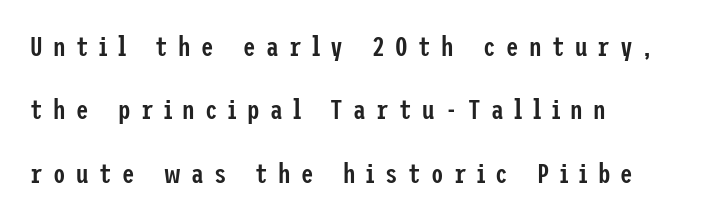
Q: Is the text bold? A: Semi-bold.
Q: Is the text italic (slanted)? A: No, it is upright.
Q: Is the typeface a serif or a sans-serif typeface? A: Sans-serif.
Q: Is the text underlined? A: No.
Q: How is the paragraph aligned? A: Left-aligned.
Q: Is the spacing between letters normal or unusually wide? A: Unusually wide.
Q: Is the spacing between lines tight, normal or loose? A: Loose.
Q: Width (condensed, normal, or wide)? A: Condensed.
Q: Stroke contrast? A: Low.
Q: x-height? A: Medium.
